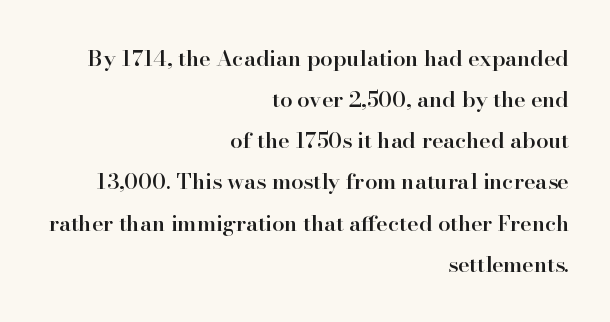
The image shows 22 px text type, upright; set right-aligned, line spacing 1.87x, normal letter spacing, not underlined.
